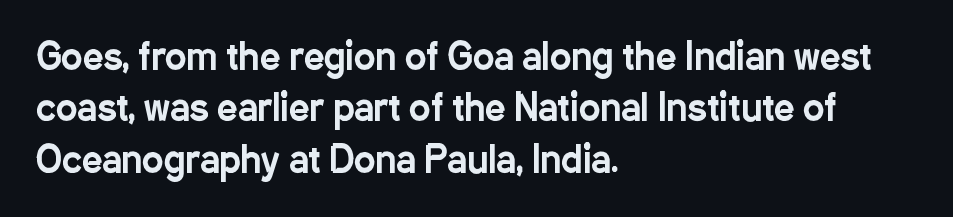
Students, note that the glyphs here touch the page at normal intervals. No feet cap the strokes, marking this as sans-serif type. Horizontally, the lines are justified to the leading edge only. Evenly set lines give the paragraph a standard silhouette. Honestly, there is no underline to notice here at all.
